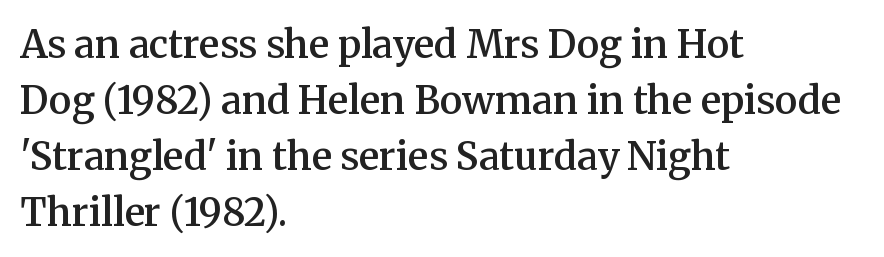
Leading matches the norm, producing a regular column. All the whitespace from short lines collects on the right. Designer's note — italics off, roman on. Descenders are the only things crossing below the line. Character widths vary here, with narrow letters taking less room than wide ones. Words appear dense and cohesive because spacing is normal.
